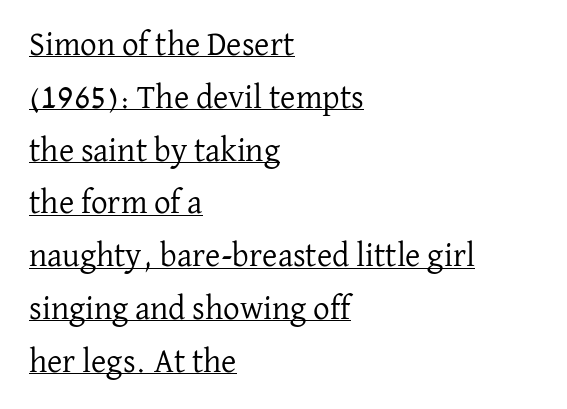
The string is rendered with underlining switched on. The letterforms sit at book weight or below. This sample keeps an unexceptional amount of space between lines. These lines keep a tight, regular rhythm from letter to letter.
